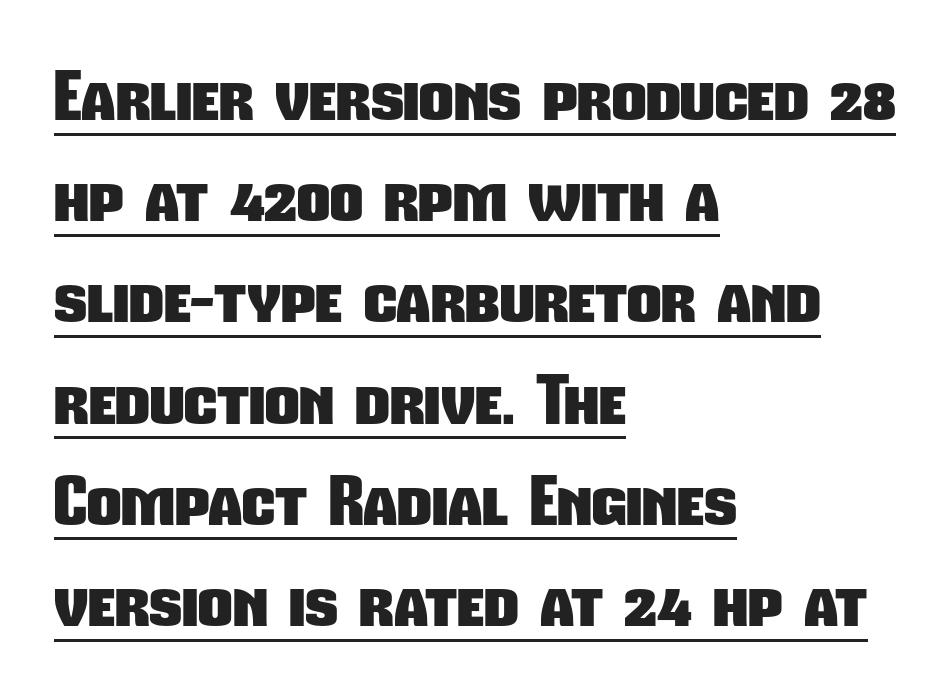
The image shows 67 px heavy, condensed sans-serif type; set left-aligned, normal line spacing (1.51x), normal letter spacing, underlined; low stroke contrast and a medium x-height.
